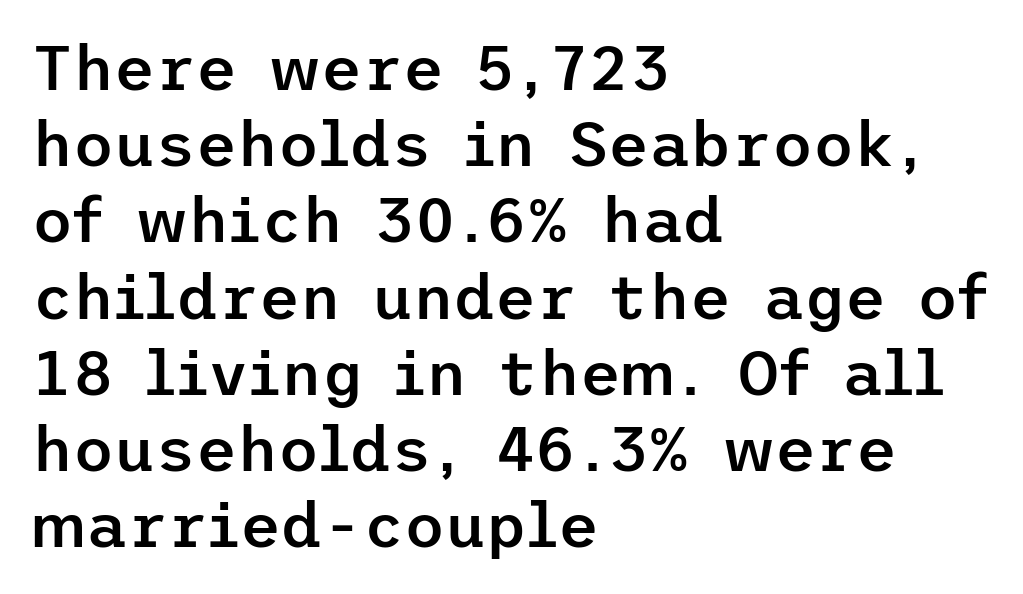
The image shows 63 px semibold sans-serif type, upright; set left-aligned, line spacing 1.21x, normal letter spacing, not underlined; low stroke contrast and a medium x-height.
